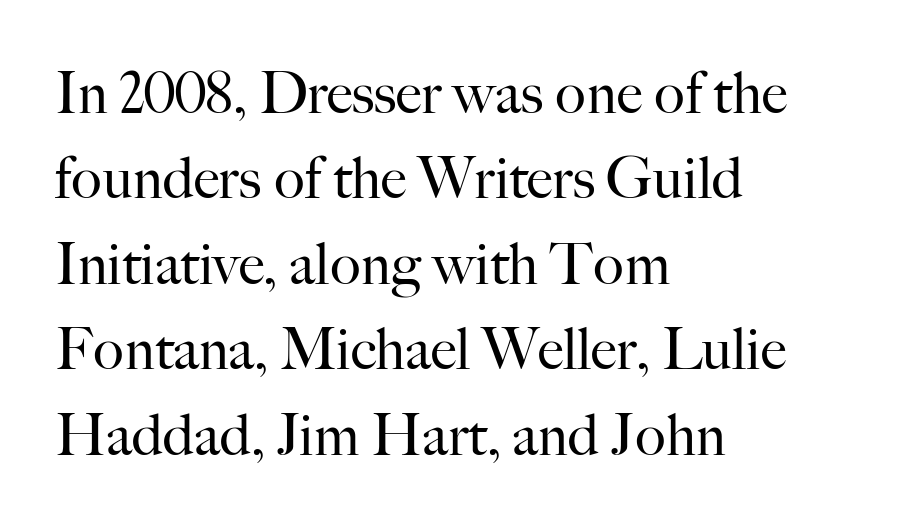
The image shows 57 px regular-weight serif type, upright; set left-aligned, normal line spacing (1.5x), normal letter spacing, not underlined; high stroke contrast and a small x-height.
